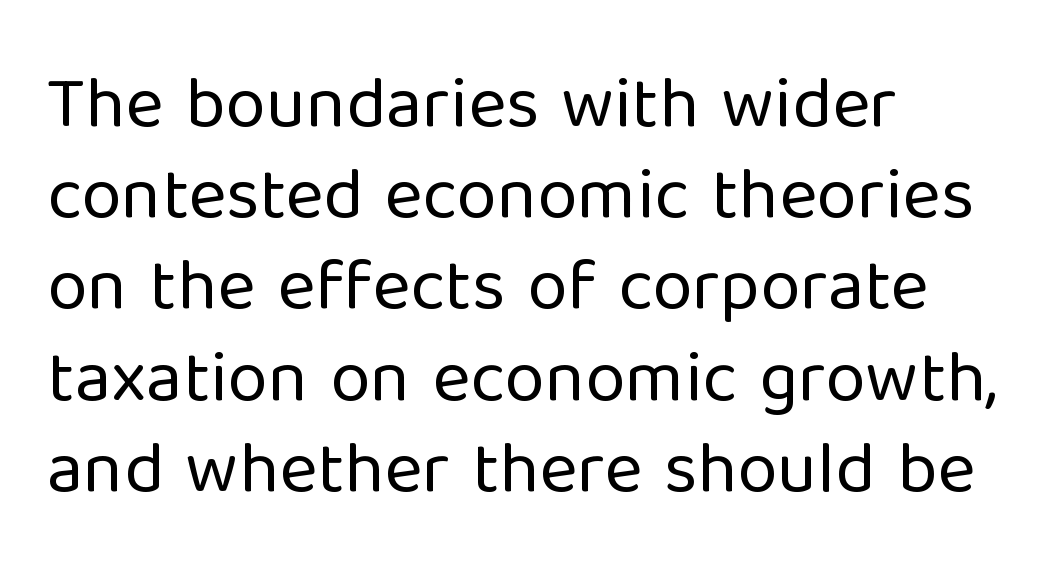
Q: Is the text bold? A: No.
Q: Is the text italic (slanted)? A: No, it is upright.
Q: Is the typeface a serif or a sans-serif typeface? A: Sans-serif.
Q: Is the text underlined? A: No.
Q: How is the paragraph aligned? A: Left-aligned.
Q: Is the spacing between letters normal or unusually wide? A: Normal.
Q: Is the spacing between lines tight, normal or loose? A: Normal.
Q: Width (condensed, normal, or wide)? A: Normal.
Q: Stroke contrast? A: Low.
Q: x-height? A: Medium.
Q: Monospaced? A: No.
